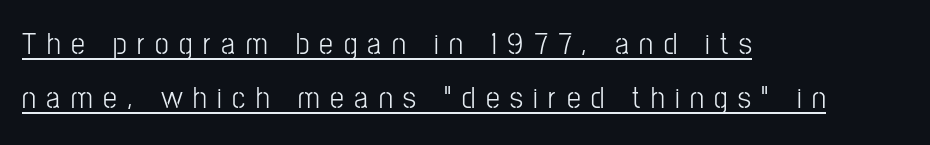
The lettering holds an erect, upright posture throughout. These lines stack with their left ends in a neat column. Ink coverage per letter is moderate at most. The passage shown has open, widely tracked lettering throughout. Emphasis is given by a line drawn under the lettering.
